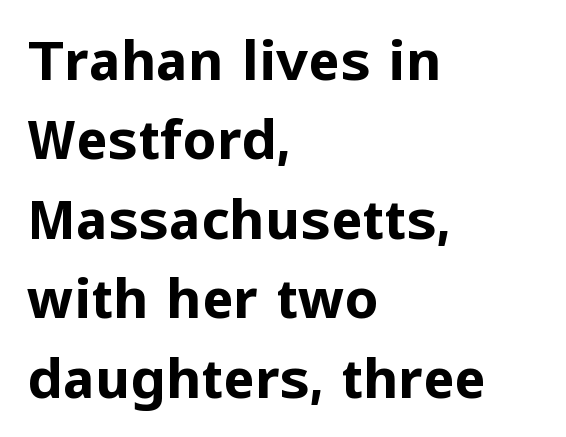
Q: Is the text bold? A: Yes.
Q: Is the text italic (slanted)? A: No, it is upright.
Q: Is the typeface a serif or a sans-serif typeface? A: Sans-serif.
Q: Is the text underlined? A: No.
Q: How is the paragraph aligned? A: Left-aligned.
Q: Is the spacing between letters normal or unusually wide? A: Normal.
Q: Is the spacing between lines tight, normal or loose? A: Normal.
Q: Width (condensed, normal, or wide)? A: Normal.
Q: Stroke contrast? A: Low.
Q: x-height? A: Medium.
Q: Monospaced? A: No.
